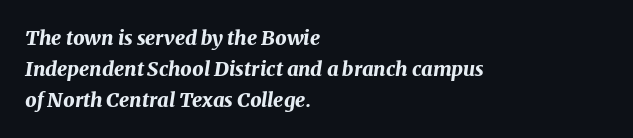
The image shows 20 px bold type, italic (leaning right); set left-aligned, normal line spacing (1.55x), normal letter spacing, not underlined.
